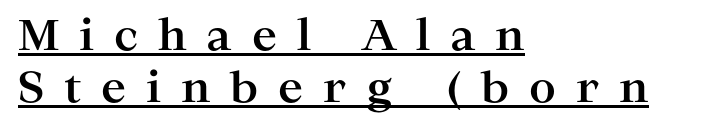
{"serif": "yes", "italic": "no", "bold": "yes", "weight": "bold", "width": "wide", "stroke_contrast": "high", "x_height": "medium", "monospaced": "no", "underline": "yes", "align": "left", "line_spacing_ratio": 1.24, "letter_spacing": "wide", "letter_spacing_em": 0.47, "glyph_px": 42}
